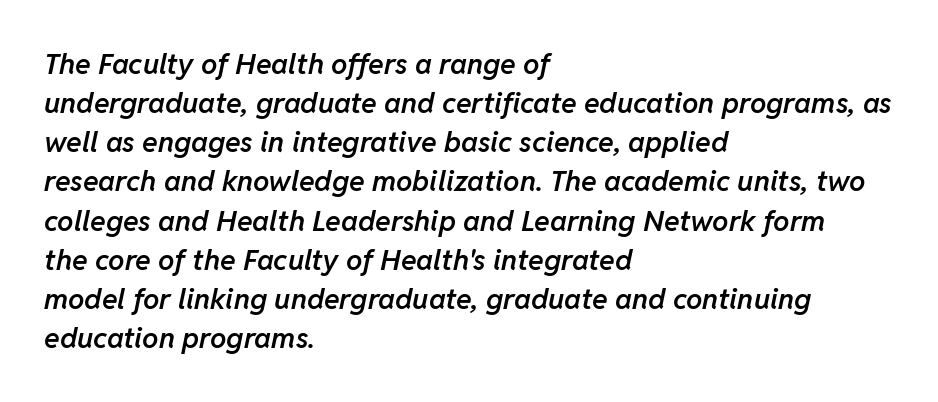
The image shows 29 px semibold type, italic (leaning right); set left-aligned, normal line spacing (1.35x), normal letter spacing, not underlined; low stroke contrast and a medium x-height.
